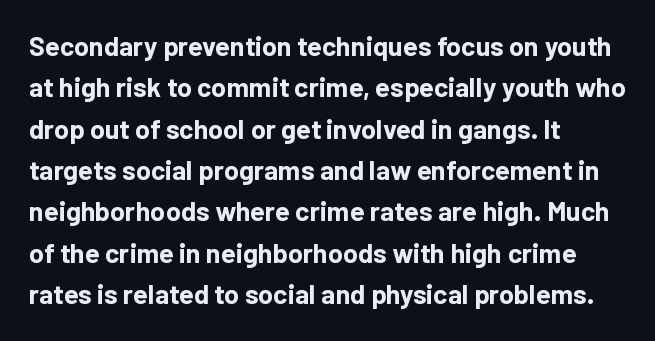
Q: Is the text bold? A: Yes.
Q: Is the text italic (slanted)? A: No, it is upright.
Q: Is the text underlined? A: No.
Q: How is the paragraph aligned? A: Left-aligned.
Q: Is the spacing between letters normal or unusually wide? A: Normal.
Q: Is the spacing between lines tight, normal or loose? A: Normal.
